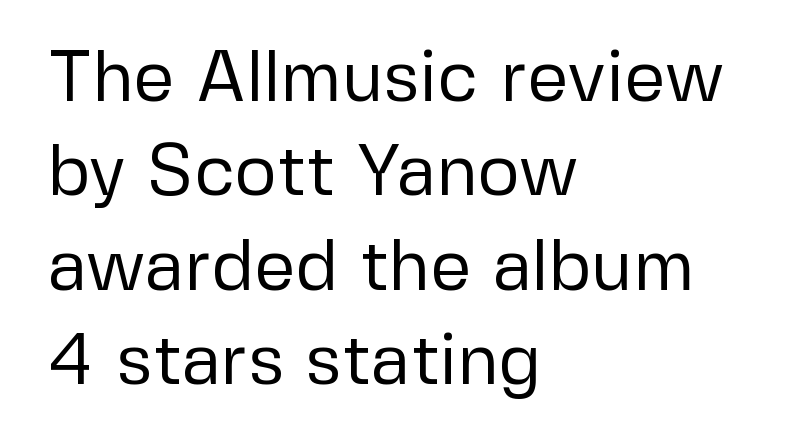
The image shows 72 px regular-weight sans-serif type, upright; set left-aligned, normal line spacing (1.31x), normal letter spacing, not underlined; low stroke contrast and a medium x-height.
